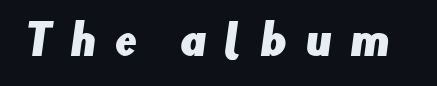
Glance below the letters and you will spot only blank space. Someone cranked the tracking dial way up on this one. Varying glyph widths throughout — classic text-font behaviour. The passage shown is typeset with a sans-serif family.
